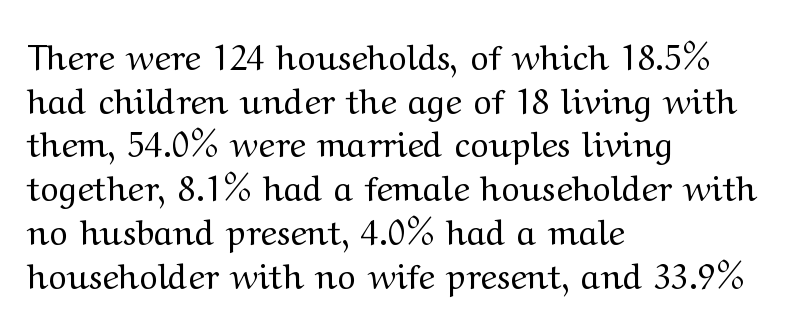
Q: Is the text bold? A: No.
Q: Is the text italic (slanted)? A: No, it is upright.
Q: Is the typeface a serif or a sans-serif typeface? A: Serif.
Q: Is the text underlined? A: No.
Q: How is the paragraph aligned? A: Left-aligned.
Q: Is the spacing between letters normal or unusually wide? A: Normal.
Q: Is the spacing between lines tight, normal or loose? A: Normal.
Q: Width (condensed, normal, or wide)? A: Wide.
Q: Stroke contrast? A: Medium.
Q: x-height? A: Medium.
Q: Monospaced? A: No.
